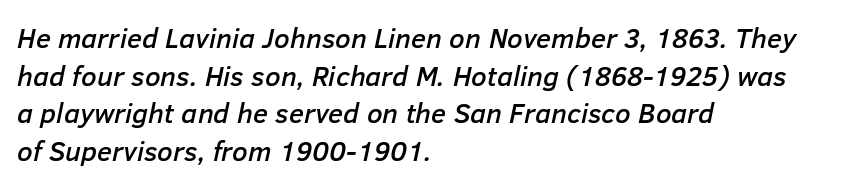
{"italic": "yes", "lean": "right", "slant_degrees": 12, "width": "normal", "stroke_contrast": "low", "x_height": "medium", "monospaced": "no", "underline": "no", "align": "left", "line_spacing": "normal", "line_spacing_ratio": 1.34, "letter_spacing": "normal", "letter_spacing_em": 0.0, "glyph_px": 28}
